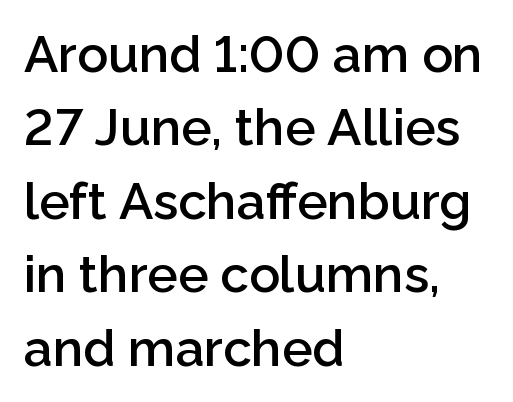
Classification — sans serif. Line spacing here is normal. Words appear dense and cohesive because spacing is normal. The specimen reads as upright at a glance.
